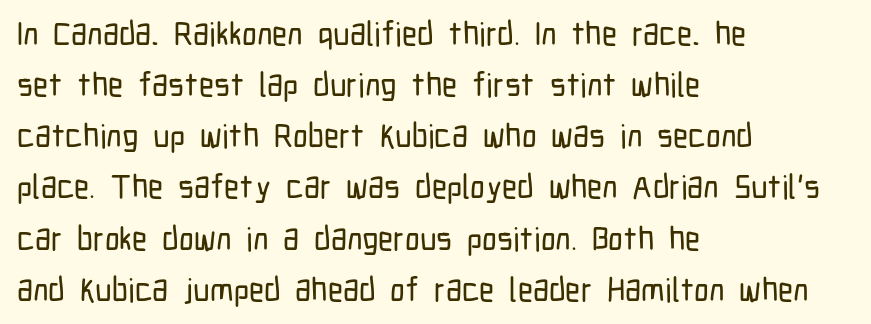
The image shows 33 px condensed sans-serif type, upright; set left-aligned, normal line spacing (1.55x), normal letter spacing, not underlined; low stroke contrast and a medium x-height.
